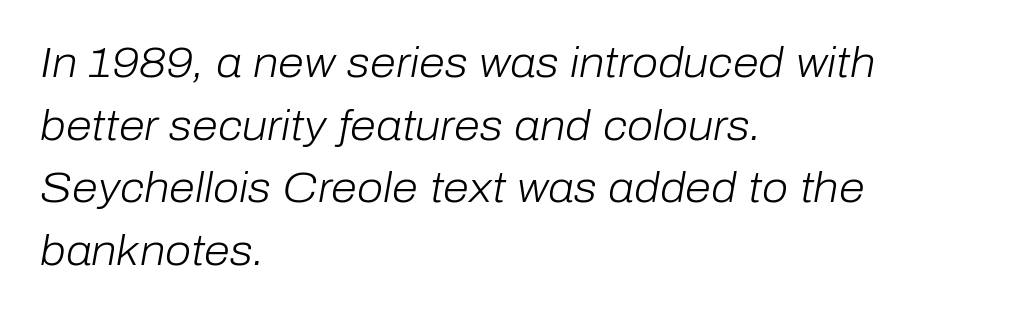
The image shows 42 px light type, italic (leaning right); set left-aligned, normal line spacing (1.49x), normal letter spacing, not underlined; low stroke contrast and a medium x-height.
